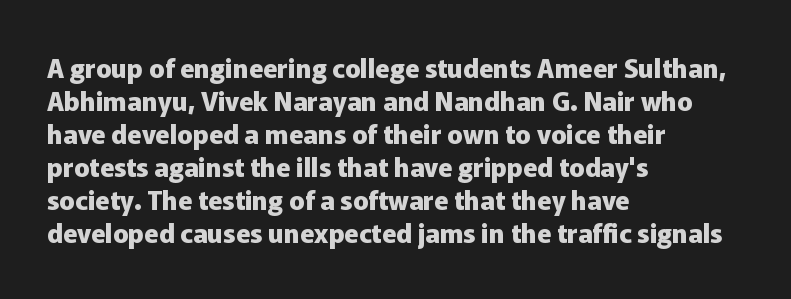
The leading is moderate, giving the passage an even texture. A dark, heavy texture on the line: the type is bold. Descenders hang freely into open space. Letter spacing: default. Notice how the passage keeps a crisp vertical edge on the left only. This is roman type, the default non-slanted kind.
